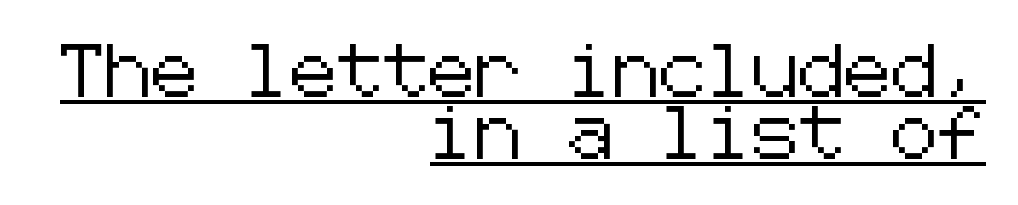
Q: Is the text italic (slanted)? A: No, it is upright.
Q: Is the typeface a serif or a sans-serif typeface? A: Sans-serif.
Q: Is the text underlined? A: Yes.
Q: How is the paragraph aligned? A: Right-aligned.
Q: Is the spacing between letters normal or unusually wide? A: Normal.
Q: Width (condensed, normal, or wide)? A: Normal.
Q: Stroke contrast? A: Low.
Q: x-height? A: Medium.
